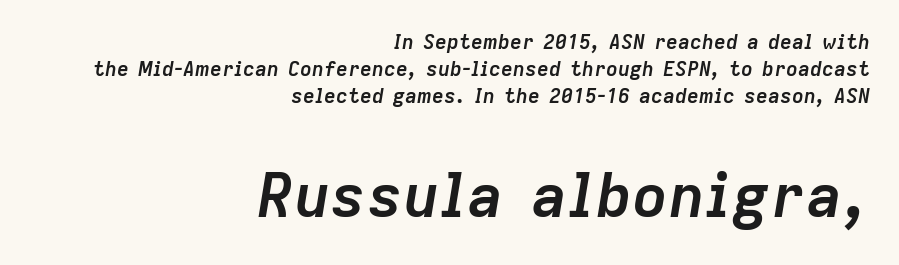
Q: Is the text bold? A: Yes.
Q: Is the text italic (slanted)? A: Yes, it leans right by about 9 degrees.
Q: Is the text underlined? A: No.
Q: How is the paragraph aligned? A: Right-aligned.
Q: Is the spacing between letters normal or unusually wide? A: Normal.
Q: Is the spacing between lines tight, normal or loose? A: Normal.
Q: Which block of text is set in a larger size, the first (top) or the second (bottom)? A: The second (bottom) one.
Q: Width (condensed, normal, or wide)? A: Normal.
Q: Stroke contrast? A: Low.
Q: x-height? A: Medium.
Q: Monospaced? A: No.
